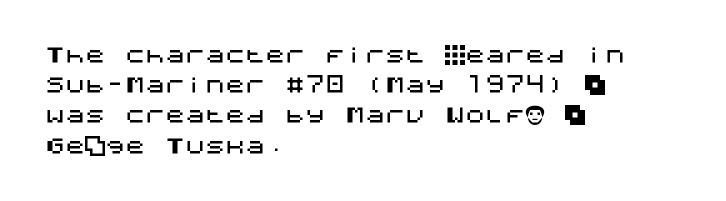
Q: Is the text italic (slanted)? A: No, it is upright.
Q: Is the text underlined? A: No.
Q: How is the paragraph aligned? A: Left-aligned.
Q: Is the spacing between letters normal or unusually wide? A: Normal.
Q: Is the spacing between lines tight, normal or loose? A: Normal.
